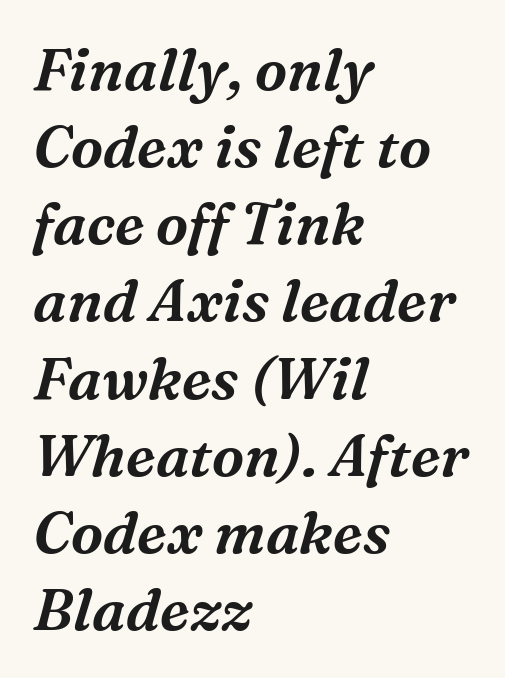
{"serif": "yes", "italic": "yes", "lean": "right", "slant_degrees": 16, "width": "normal", "stroke_contrast": "medium", "x_height": "medium", "monospaced": "no", "underline": "no", "align": "left", "line_spacing": "normal", "line_spacing_ratio": 1.33, "letter_spacing": "normal", "letter_spacing_em": 0.0, "glyph_px": 58}
